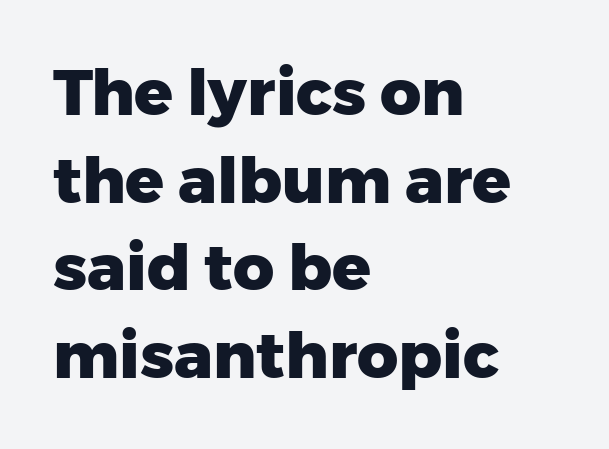
You could not count columns in this text — the font is proportionally spaced. Leftover space on each line is placed entirely after the last word. The lettering holds an erect, upright posture throughout. This rendering employs a face without finishing strokes, i.e., a sans-serif. I'd describe the lettering as bold — thick and assertive. One glance says typical: line gaps are just what's usual.
